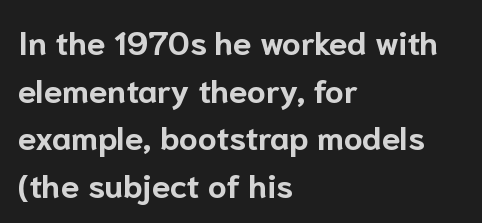
Q: Is the text bold? A: Yes.
Q: Is the text italic (slanted)? A: No, it is upright.
Q: Is the typeface a serif or a sans-serif typeface? A: Sans-serif.
Q: Is the text underlined? A: No.
Q: How is the paragraph aligned? A: Left-aligned.
Q: Is the spacing between letters normal or unusually wide? A: Normal.
Q: Is the spacing between lines tight, normal or loose? A: Normal.
Q: Width (condensed, normal, or wide)? A: Normal.
Q: Stroke contrast? A: Low.
Q: x-height? A: Medium.
Q: Monospaced? A: No.
